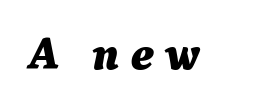
The strip under each line holds only bare page. Spacing verdict: proportional, widths tailored to each character. A typesetter would mark this as italic. How heavy is the stroke? Heavy — this is a bold.
